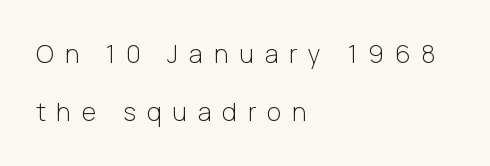
Q: Is the text bold? A: No.
Q: Is the text italic (slanted)? A: No, it is upright.
Q: Is the text underlined? A: No.
Q: How is the paragraph aligned? A: Left-aligned.
Q: Is the spacing between letters normal or unusually wide? A: Unusually wide.
Q: Is the spacing between lines tight, normal or loose? A: Loose.
